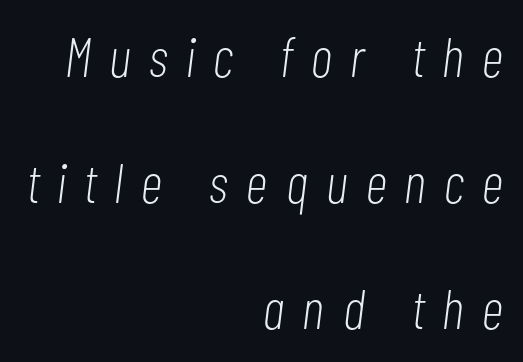
The image shows 56 px light, condensed type, italic (leaning right); set right-aligned, loose line spacing (2.25x), unusually wide letter spacing (+0.33 em), not underlined; low stroke contrast and a medium x-height.
